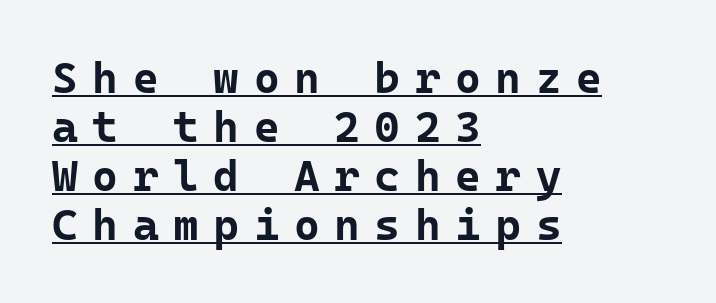
Q: Is the text bold? A: Yes.
Q: Is the text italic (slanted)? A: No, it is upright.
Q: Is the typeface a serif or a sans-serif typeface? A: Sans-serif.
Q: Is the text underlined? A: Yes.
Q: How is the paragraph aligned? A: Left-aligned.
Q: Is the spacing between letters normal or unusually wide? A: Unusually wide.
Q: Is the spacing between lines tight, normal or loose? A: Tight.
Q: Width (condensed, normal, or wide)? A: Normal.
Q: Stroke contrast? A: Low.
Q: x-height? A: Medium.
Q: Monospaced? A: Yes.
